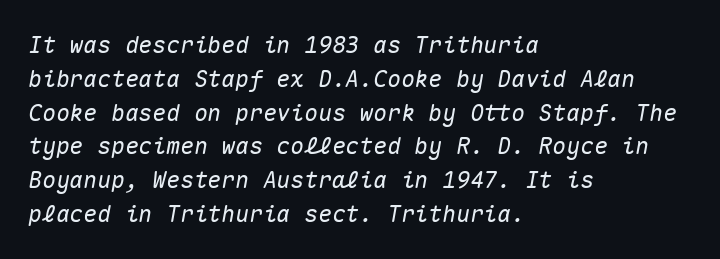
Q: Is the text italic (slanted)? A: Yes, it leans right by about 10 degrees.
Q: Is the text underlined? A: No.
Q: How is the paragraph aligned? A: Left-aligned.
Q: Is the spacing between letters normal or unusually wide? A: Normal.
Q: Is the spacing between lines tight, normal or loose? A: Normal.
